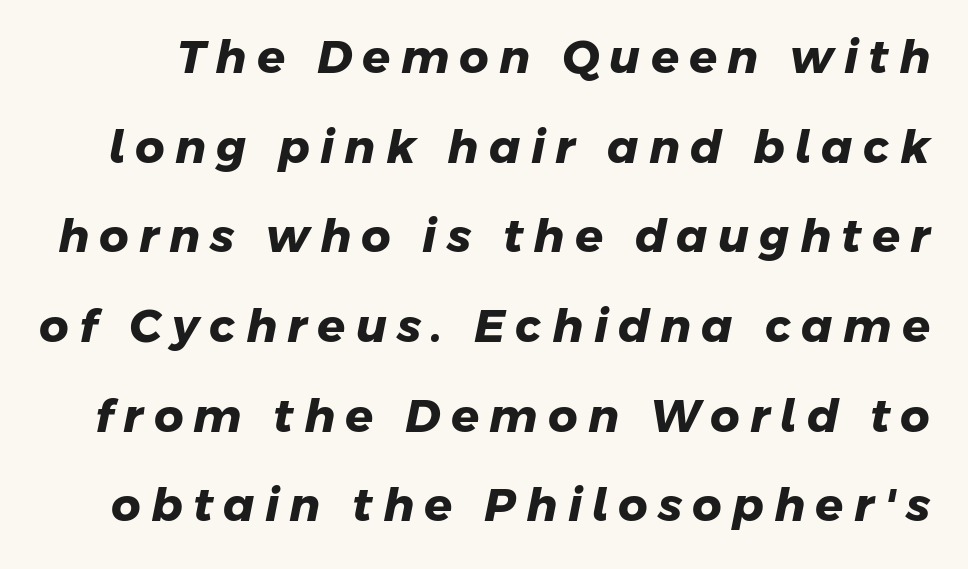
The zone under the glyphs is completely vacant. Note the varied advance widths — an 'i' is clearly narrower than an 'm'. Notice the wide empty band between every row — that's loose leading. Strong, thick strokes mark this as bold type.
